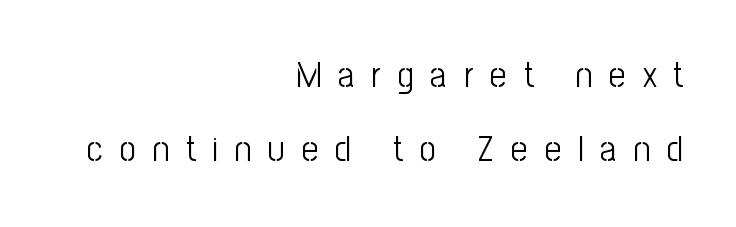
Q: Is the text bold? A: No.
Q: Is the text italic (slanted)? A: No, it is upright.
Q: Is the typeface a serif or a sans-serif typeface? A: Sans-serif.
Q: Is the text underlined? A: No.
Q: How is the paragraph aligned? A: Right-aligned.
Q: Is the spacing between letters normal or unusually wide? A: Unusually wide.
Q: Is the spacing between lines tight, normal or loose? A: Loose.
Q: Width (condensed, normal, or wide)? A: Condensed.
Q: Stroke contrast? A: Low.
Q: x-height? A: Medium.
Q: Monospaced? A: No.
